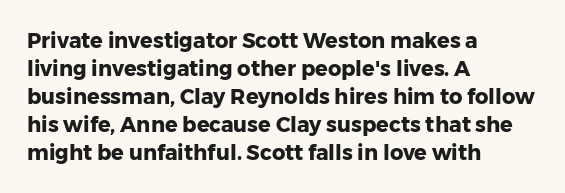
{"italic": "no", "bold": "yes", "underline": "no", "align": "left", "line_spacing": "normal", "line_spacing_ratio": 1.33, "letter_spacing": "normal", "letter_spacing_em": 0.0, "glyph_px": 21}
